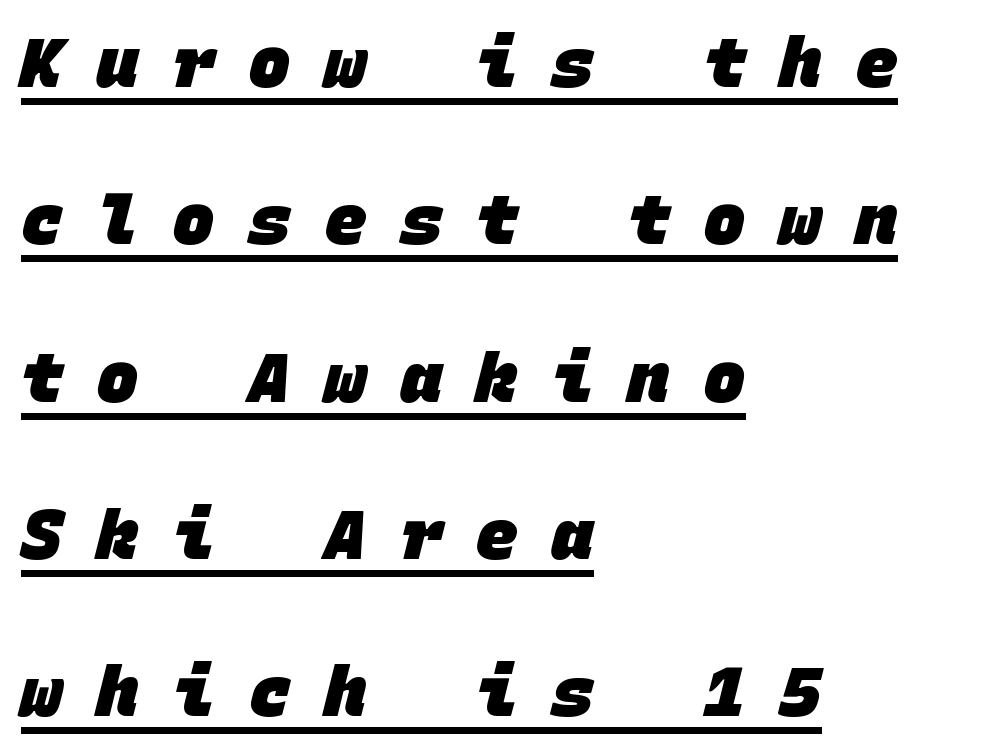
{"serif": "no", "bold": "yes", "weight": "heavy", "width": "normal", "stroke_contrast": "low", "x_height": "large", "monospaced": "yes", "underline": "yes", "align": "left", "line_spacing": "loose", "line_spacing_ratio": 2.28, "letter_spacing": "wide", "letter_spacing_em": 0.5, "glyph_px": 69}
